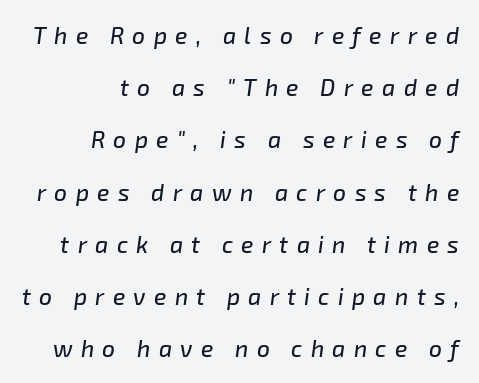
Q: Is the text italic (slanted)? A: Yes, it leans right by about 8 degrees.
Q: Is the text underlined? A: No.
Q: How is the paragraph aligned? A: Right-aligned.
Q: Is the spacing between letters normal or unusually wide? A: Unusually wide.
Q: Is the spacing between lines tight, normal or loose? A: Loose.
